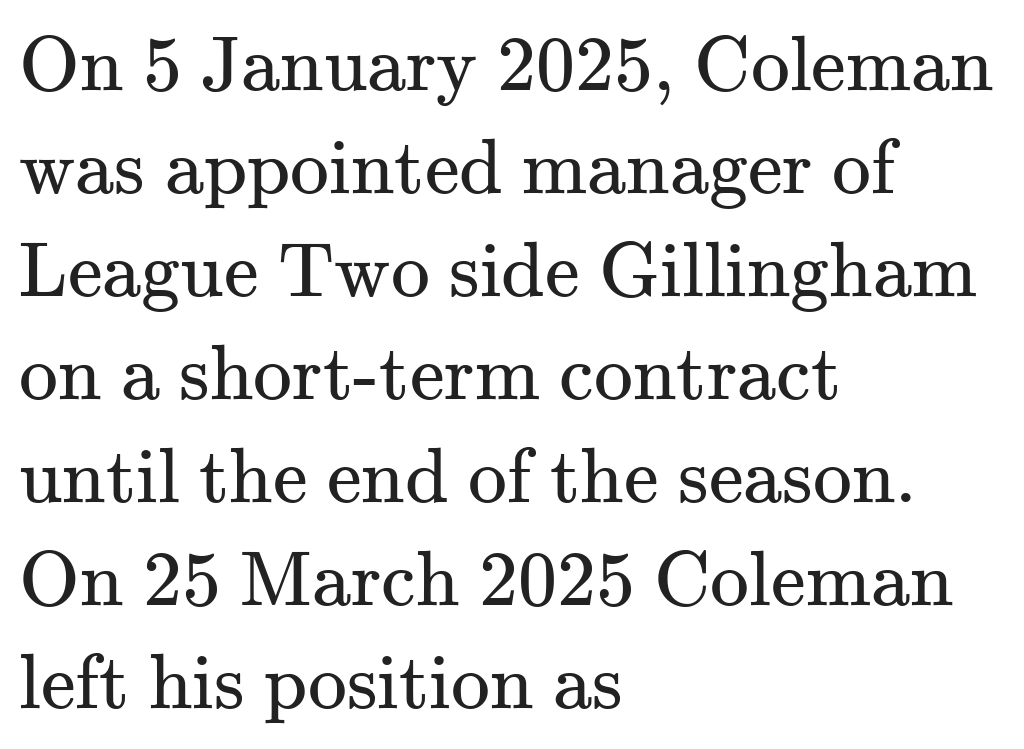
These lines are rendered in a variable-pitch font. Weight: in the light-to-regular range. Posture: straight, roman, zero tilt. Plain, unruled lines of type. The rendering uses a moderate line-height, typical for paragraphs.
